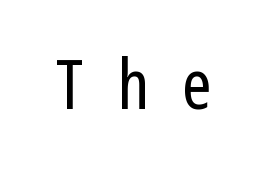
Q: Is the text bold? A: No.
Q: Is the text italic (slanted)? A: No, it is upright.
Q: Is the typeface a serif or a sans-serif typeface? A: Sans-serif.
Q: Is the text underlined? A: No.
Q: Is the spacing between letters normal or unusually wide? A: Unusually wide.
Q: Width (condensed, normal, or wide)? A: Condensed.
Q: Stroke contrast? A: Low.
Q: x-height? A: Medium.
Q: Monospaced? A: No.
